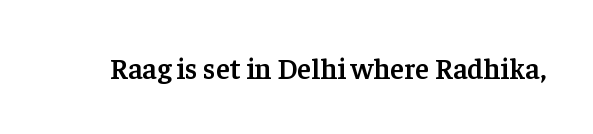
Q: Is the text bold? A: Semi-bold.
Q: Is the text italic (slanted)? A: No, it is upright.
Q: Is the typeface a serif or a sans-serif typeface? A: Serif.
Q: Is the text underlined? A: No.
Q: Is the spacing between letters normal or unusually wide? A: Normal.
Q: Width (condensed, normal, or wide)? A: Normal.
Q: Stroke contrast? A: Low.
Q: x-height? A: Medium.
Q: Monospaced? A: No.
